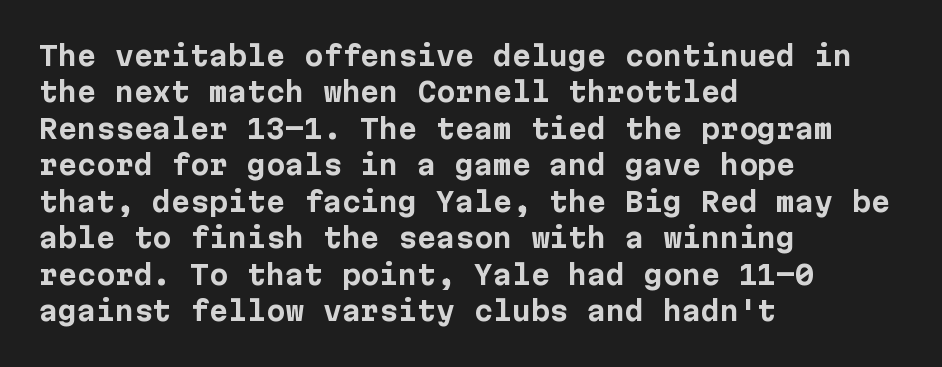
{"italic": "no", "bold": "yes", "underline": "no", "align": "left", "line_spacing": "normal", "line_spacing_ratio": 1.35, "letter_spacing": "normal", "letter_spacing_em": 0.0, "glyph_px": 27}
